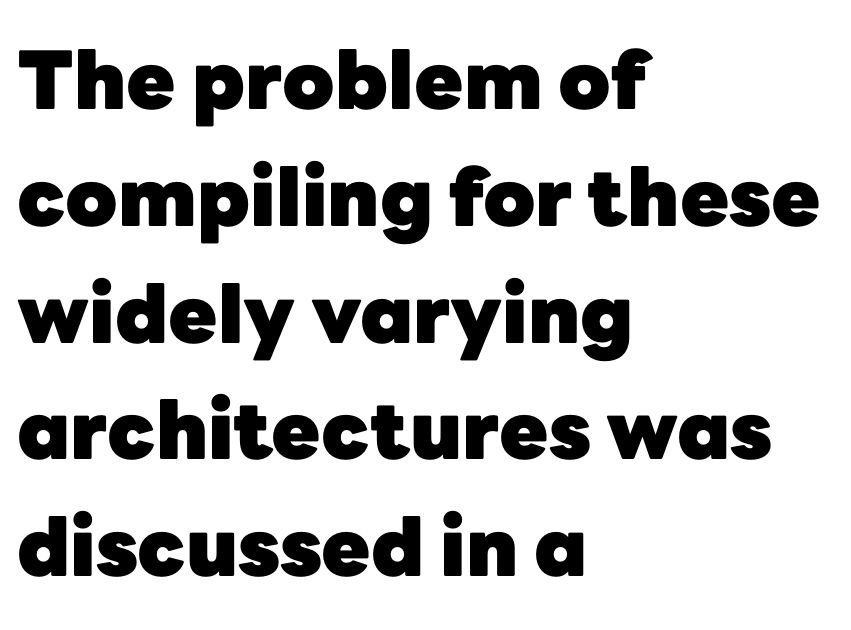
The image shows 80 px heavy sans-serif type, upright; set left-aligned, normal line spacing (1.46x), normal letter spacing, not underlined; low stroke contrast and a medium x-height.
